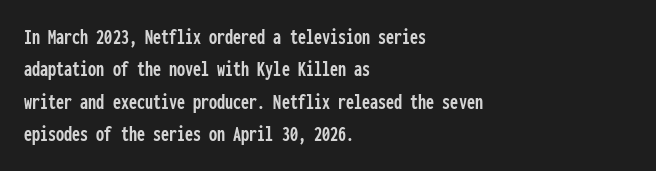
{"italic": "no", "underline": "no", "align": "left", "line_spacing": "normal", "line_spacing_ratio": 1.41, "letter_spacing": "normal", "letter_spacing_em": 0.0, "glyph_px": 23}
